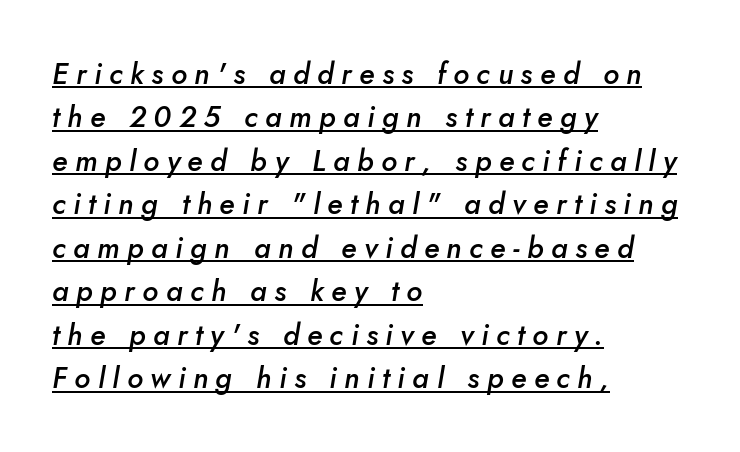
{"italic": "yes", "lean": "right", "slant_degrees": 10, "bold": "semi", "weight": "semibold", "width": "normal", "stroke_contrast": "low", "x_height": "small", "monospaced": "no", "underline": "yes", "align": "left", "line_spacing": "normal", "line_spacing_ratio": 1.5, "letter_spacing": "wide", "letter_spacing_em": 0.26, "glyph_px": 29}
